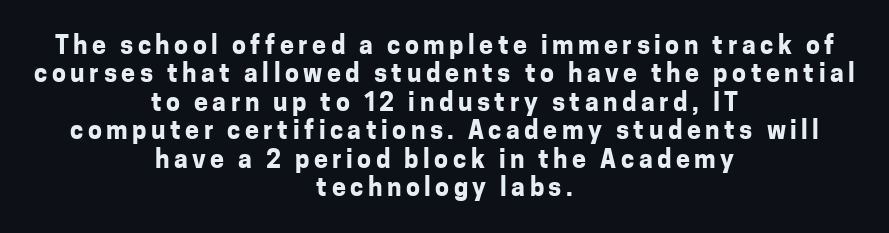
Q: Is the text bold? A: Yes.
Q: Is the text italic (slanted)? A: No, it is upright.
Q: Is the text underlined? A: No.
Q: How is the paragraph aligned? A: Centered.
Q: Is the spacing between lines tight, normal or loose? A: Tight.
